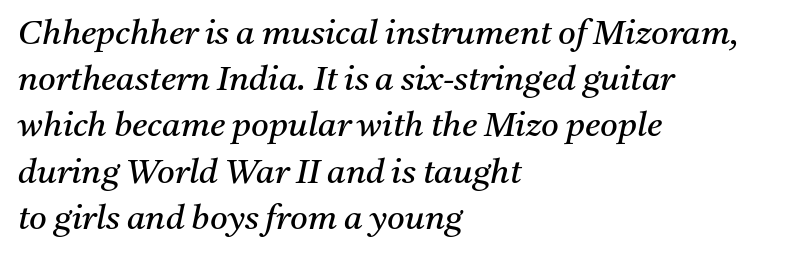
Q: Is the text bold? A: No.
Q: Is the text italic (slanted)? A: Yes, it leans right by about 11 degrees.
Q: Is the typeface a serif or a sans-serif typeface? A: Serif.
Q: Is the text underlined? A: No.
Q: How is the paragraph aligned? A: Left-aligned.
Q: Is the spacing between letters normal or unusually wide? A: Normal.
Q: Is the spacing between lines tight, normal or loose? A: Normal.
Q: Width (condensed, normal, or wide)? A: Normal.
Q: Stroke contrast? A: Medium.
Q: x-height? A: Medium.
Q: Monospaced? A: No.
